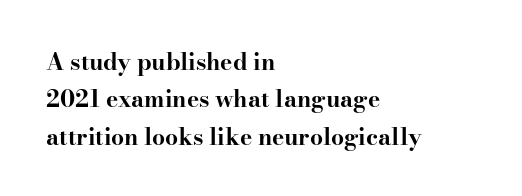
The image shows 23 px bold type, upright; set left-aligned, normal line spacing (1.62x), normal letter spacing, not underlined.
